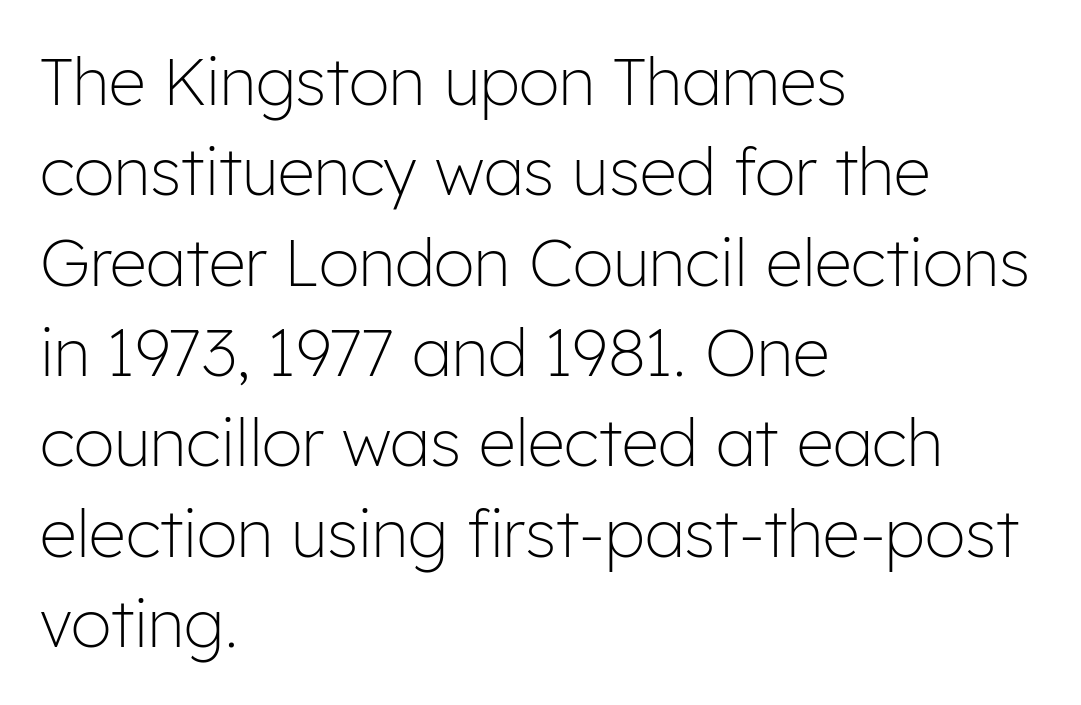
Q: Is the text bold? A: No.
Q: Is the text italic (slanted)? A: No, it is upright.
Q: Is the typeface a serif or a sans-serif typeface? A: Sans-serif.
Q: Is the text underlined? A: No.
Q: How is the paragraph aligned? A: Left-aligned.
Q: Is the spacing between letters normal or unusually wide? A: Normal.
Q: Is the spacing between lines tight, normal or loose? A: Normal.
Q: Width (condensed, normal, or wide)? A: Normal.
Q: Stroke contrast? A: Low.
Q: x-height? A: Medium.
Q: Monospaced? A: No.
